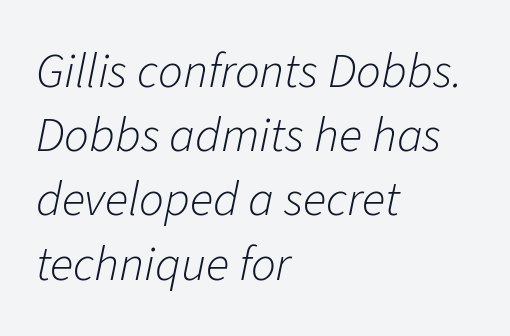
Q: Is the text bold? A: No.
Q: Is the text italic (slanted)? A: Yes, it leans right by about 11 degrees.
Q: Is the text underlined? A: No.
Q: How is the paragraph aligned? A: Left-aligned.
Q: Is the spacing between letters normal or unusually wide? A: Normal.
Q: Is the spacing between lines tight, normal or loose? A: Normal.
Q: Width (condensed, normal, or wide)? A: Normal.
Q: Stroke contrast? A: Low.
Q: x-height? A: Medium.
Q: Monospaced? A: No.
